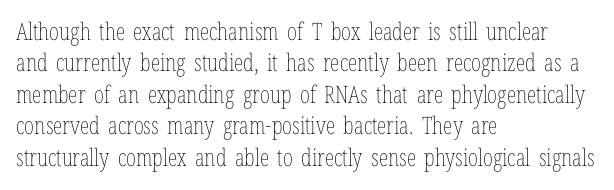
What stands out about the letter spacing? Nothing — it is the standard amount. Unmarked baselines from the first word to the last. The rendering anchors every line to the left-hand side. Regarding leading, the lines here are spaced in the standard way. Compared with a typical body face, this is equally light or lighter still. In terms of posture, this sample is upright.
